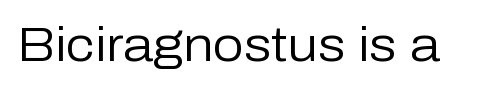
Each letter keeps its own natural width here, so spacing adapts to shape. The letters stand straight up with perfectly vertical stems. Heaviness? Minimal to ordinary, like unemphasized prose. The area under the type is left untouched. A typesetter would label this face a sans.
